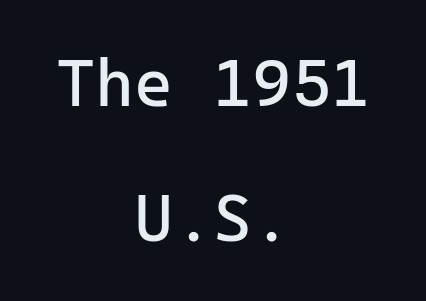
A typesetter would label this face a sans. Think standard paragraph weight, or any step lighter than that. Do the characters align in a grid? Yes, the font is monospaced. These lines are centered, leaving both edges ragged.
